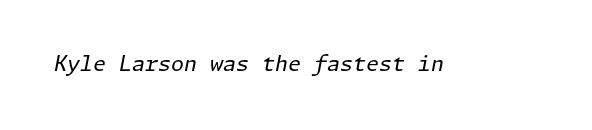
The image shows 21 px text type, italic (leaning right); set normal letter spacing, not underlined.
